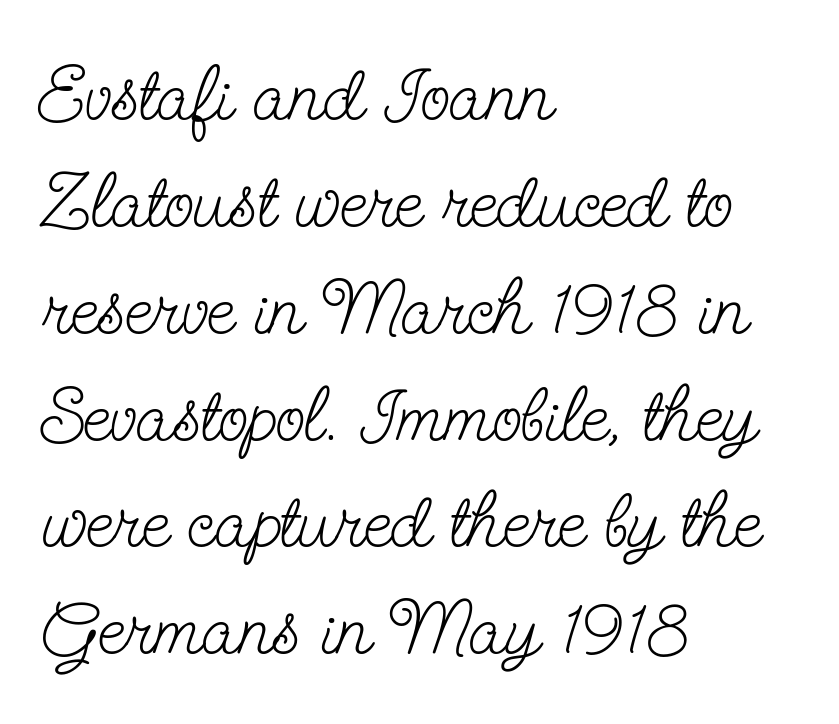
{"serif": "yes", "bold": "no", "weight": "light", "width": "condensed", "stroke_contrast": "low", "x_height": "small", "monospaced": "no", "underline": "no", "align": "left", "line_spacing": "normal", "line_spacing_ratio": 1.37, "letter_spacing": "normal", "letter_spacing_em": 0.0, "glyph_px": 78}
